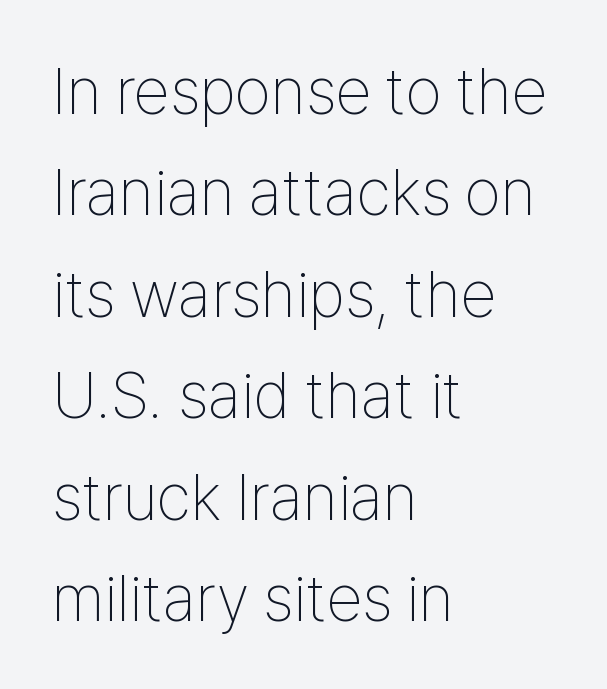
{"serif": "no", "italic": "no", "bold": "no", "weight": "thin", "width": "condensed", "stroke_contrast": "low", "x_height": "medium", "monospaced": "no", "underline": "no", "align": "left", "line_spacing": "normal", "line_spacing_ratio": 1.56, "letter_spacing": "normal", "letter_spacing_em": 0.0, "glyph_px": 65}
